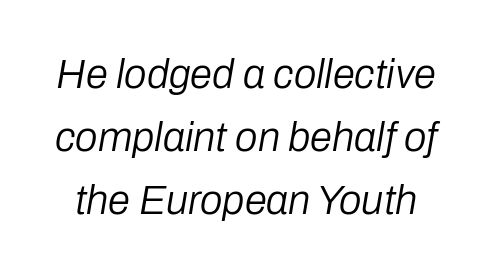
Proportional: the letters do not fall into vertical columns. The passage shown stacks its lines at a standard gap. Letter spacing: default. This sample uses an oblique cut, with every glyph tilted off the vertical. A light-to-regular cut is what we see here.
